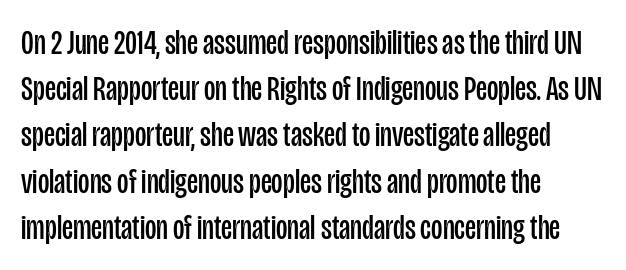
The image shows 35 px regular-weight, condensed sans-serif type, upright; set left-aligned, normal line spacing (1.32x), normal letter spacing, not underlined; low stroke contrast and a large x-height.
